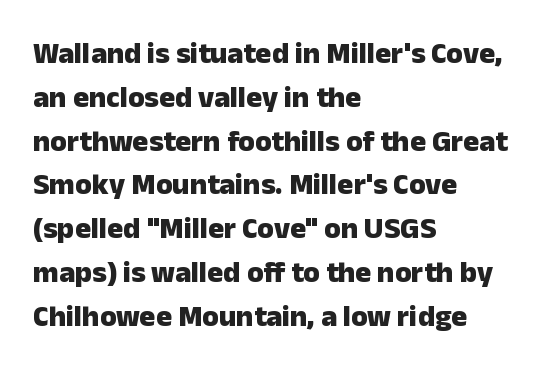
{"serif": "no", "italic": "no", "bold": "yes", "weight": "heavy", "width": "normal", "stroke_contrast": "low", "x_height": "medium", "monospaced": "no", "underline": "no", "align": "left", "line_spacing": "normal", "line_spacing_ratio": 1.46, "letter_spacing": "normal", "letter_spacing_em": 0.0, "glyph_px": 30}
